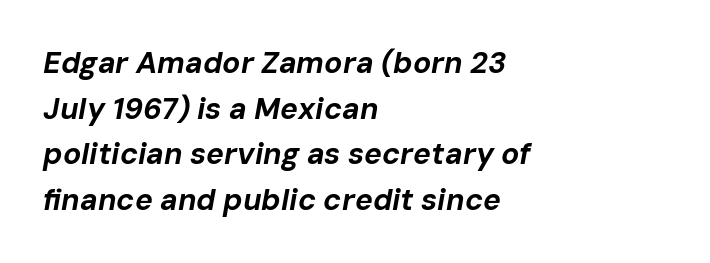
The image shows 30 px bold type, italic (leaning right); set left-aligned, normal line spacing (1.52x), normal letter spacing, not underlined; low stroke contrast and a medium x-height.
